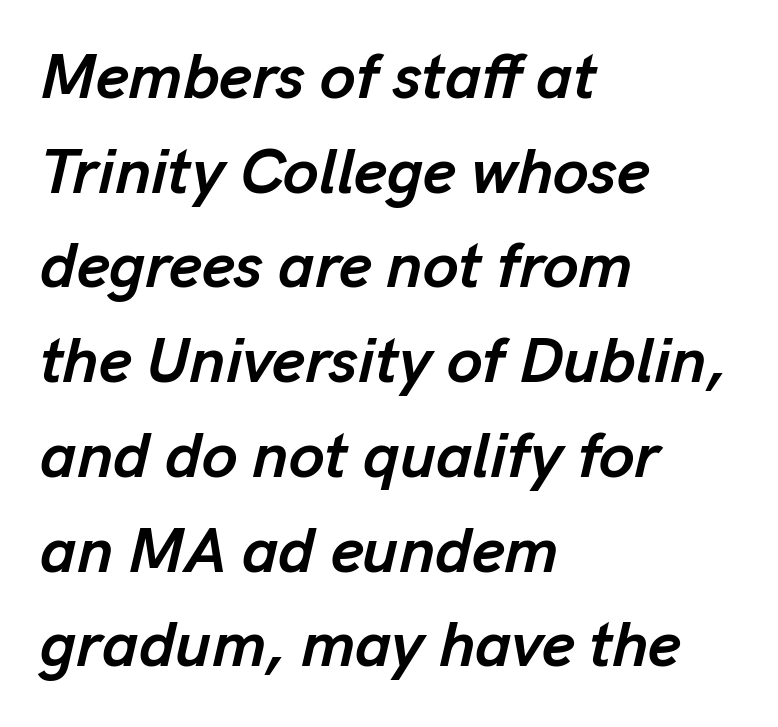
Plain, unruled lines of type. Varying glyph widths throughout — classic text-font behaviour. Nothing unusual about the tracking: characters are spaced as the font intends. Emphasis-style slanted type is in use. The line-height multiplier appears to be the usual default. Line starts are locked; line ends wander.
